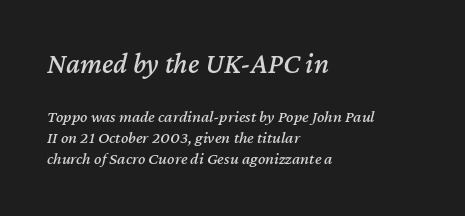
Q: Is the text italic (slanted)? A: Yes, it leans right by about 12 degrees.
Q: Is the text underlined? A: No.
Q: How is the paragraph aligned? A: Left-aligned.
Q: Is the spacing between letters normal or unusually wide? A: Normal.
Q: Which block of text is set in a larger size, the first (top) or the second (bottom)? A: The first (top) one.
Q: Width (condensed, normal, or wide)? A: Normal.
Q: Stroke contrast? A: Medium.
Q: x-height? A: Medium.
Q: Monospaced? A: No.
